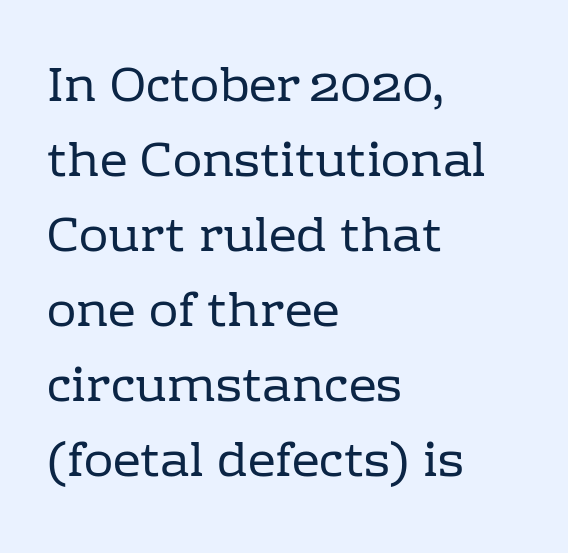
{"serif": "yes", "italic": "no", "bold": "no", "weight": "regular", "width": "normal", "stroke_contrast": "low", "x_height": "medium", "monospaced": "no", "underline": "no", "align": "left", "line_spacing": "normal", "line_spacing_ratio": 1.53, "letter_spacing": "normal", "letter_spacing_em": 0.0, "glyph_px": 49}
